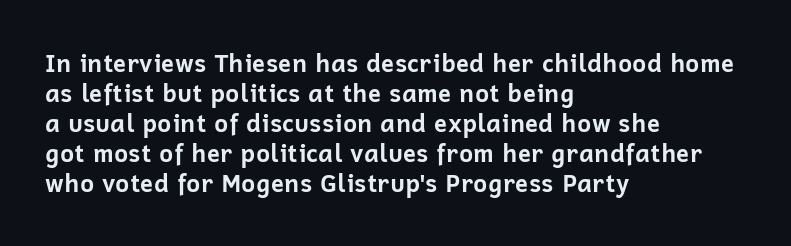
The characters look thick and weighty, a clear bold. Rows of type keep a routine distance in the vertical direction. Each word holds together tightly as a unit, with standard inter-letter gaps. Does the copy run flush right? No — it runs flush left. Beneath every word, the page is bare.
